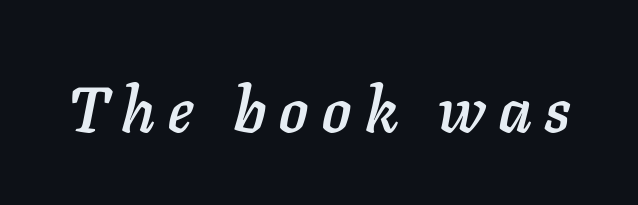
The image shows 64 px text type, italic (leaning right); set unusually wide letter spacing (+0.21 em), not underlined; low stroke contrast and a medium x-height.
